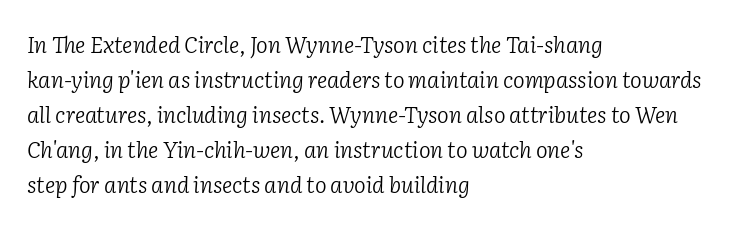
The image shows 22 px text type, italic (leaning right); set left-aligned, normal line spacing (1.59x), normal letter spacing, not underlined.
